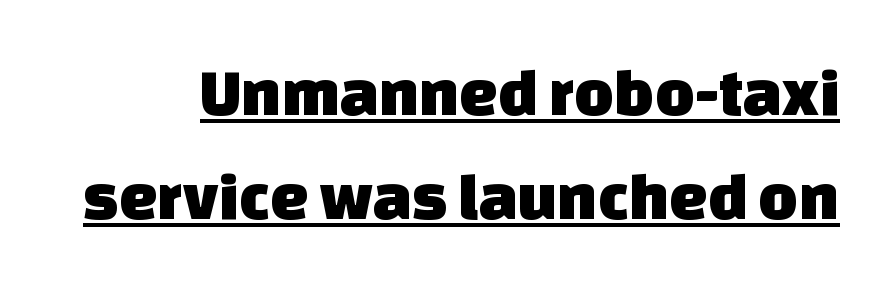
Letterform terminals end flat and unadorned throughout the passage. The tracking reads as untouched default to a designer's eye. Summary of vertical rhythm: regular, with standard interline spacing. Here the designer chose a conventional face with non-uniform glyph widths.
